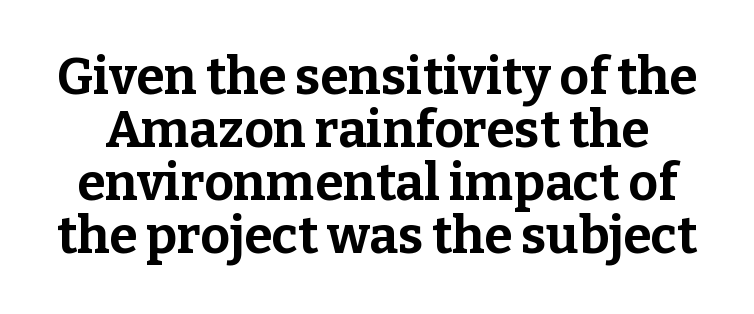
Q: Is the text bold? A: Yes.
Q: Is the text italic (slanted)? A: No, it is upright.
Q: Is the typeface a serif or a sans-serif typeface? A: Serif.
Q: Is the text underlined? A: No.
Q: Is the spacing between letters normal or unusually wide? A: Normal.
Q: Is the spacing between lines tight, normal or loose? A: Tight.
Q: Width (condensed, normal, or wide)? A: Normal.
Q: Stroke contrast? A: Low.
Q: x-height? A: Medium.
Q: Monospaced? A: No.
